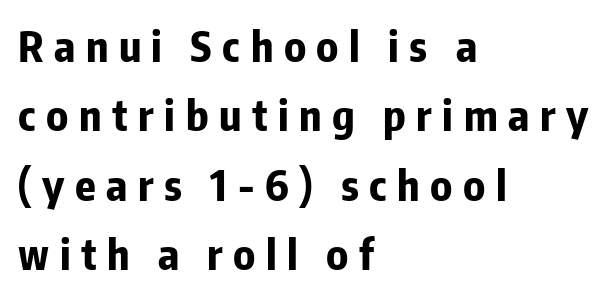
Q: Is the text bold? A: Yes.
Q: Is the text italic (slanted)? A: No, it is upright.
Q: Is the typeface a serif or a sans-serif typeface? A: Sans-serif.
Q: Is the text underlined? A: No.
Q: How is the paragraph aligned? A: Left-aligned.
Q: Is the spacing between letters normal or unusually wide? A: Unusually wide.
Q: Is the spacing between lines tight, normal or loose? A: Normal.
Q: Width (condensed, normal, or wide)? A: Condensed.
Q: Stroke contrast? A: Low.
Q: x-height? A: Medium.
Q: Monospaced? A: No.
